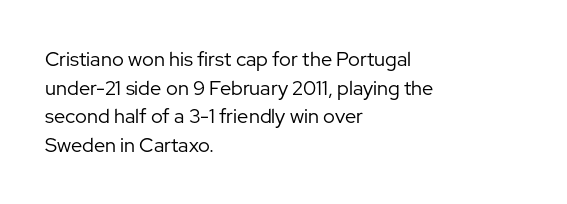
Q: Is the text bold? A: No.
Q: Is the text italic (slanted)? A: No, it is upright.
Q: Is the text underlined? A: No.
Q: How is the paragraph aligned? A: Left-aligned.
Q: Is the spacing between letters normal or unusually wide? A: Normal.
Q: Is the spacing between lines tight, normal or loose? A: Normal.
